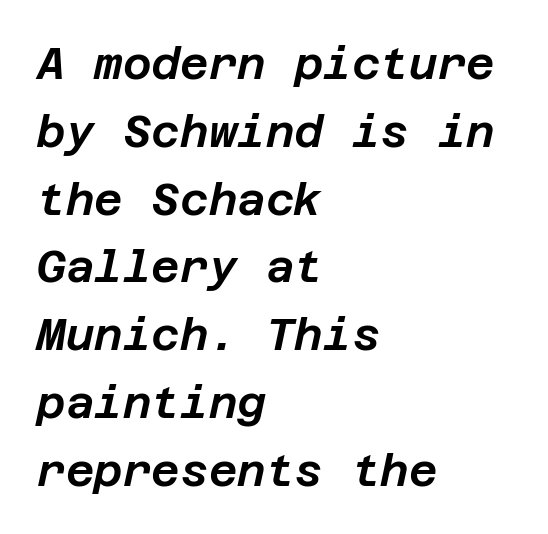
The image shows 44 px text type, italic (leaning right); set left-aligned, normal line spacing (1.54x), normal letter spacing, not underlined; low stroke contrast and a large x-height.
